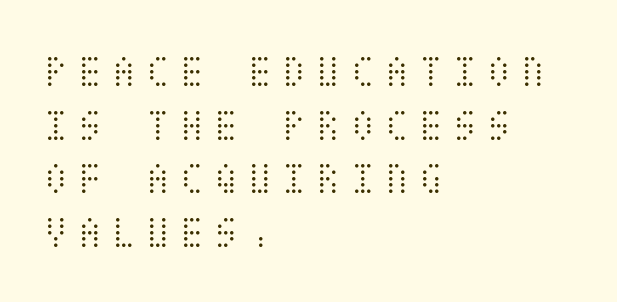
The image shows 45 px light, condensed type, upright; set left-aligned, line spacing 1.19x, unusually wide letter spacing (+0.21 em), not underlined; medium stroke contrast and a large x-height.
